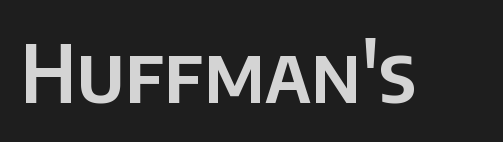
Q: Is the text italic (slanted)? A: No, it is upright.
Q: Is the typeface a serif or a sans-serif typeface? A: Sans-serif.
Q: Is the text underlined? A: No.
Q: Is the spacing between letters normal or unusually wide? A: Normal.
Q: Width (condensed, normal, or wide)? A: Normal.
Q: Stroke contrast? A: Low.
Q: x-height? A: Large.
Q: Monospaced? A: No.
